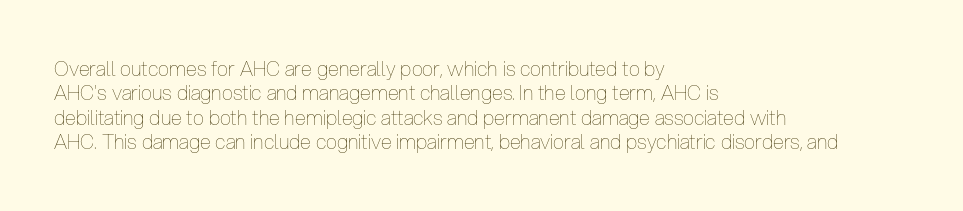
{"italic": "no", "bold": "no", "underline": "no", "align": "left", "line_spacing_ratio": 1.22, "letter_spacing": "normal", "letter_spacing_em": 0.0, "glyph_px": 20}
